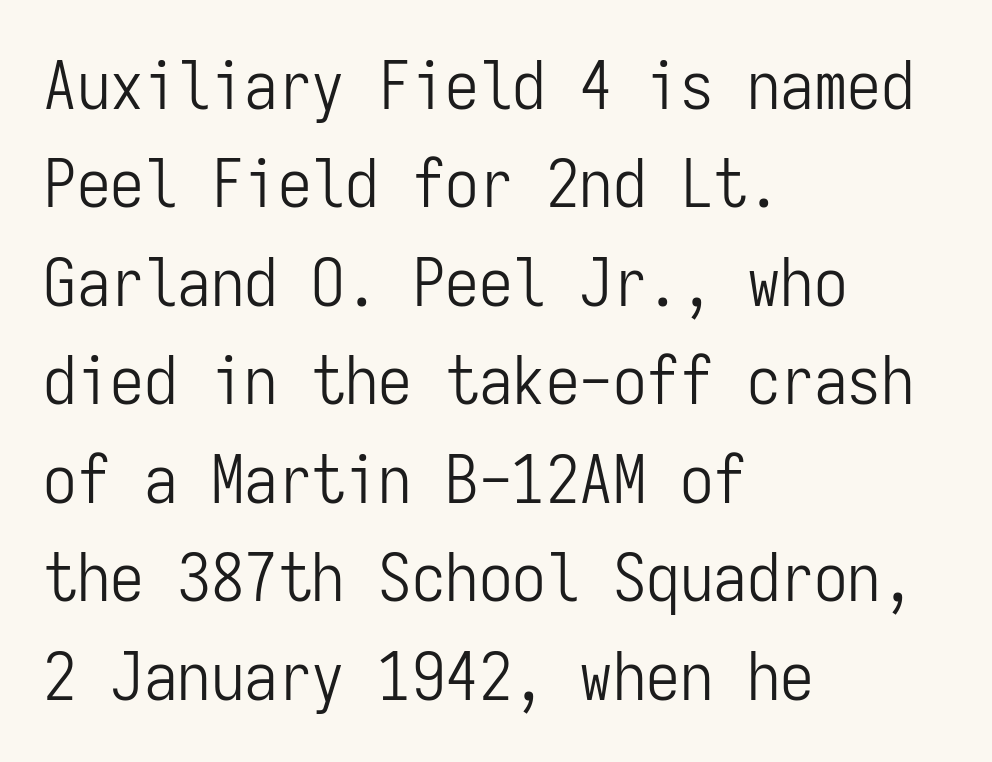
{"serif": "no", "italic": "no", "bold": "no", "weight": "light", "width": "condensed", "stroke_contrast": "low", "x_height": "medium", "monospaced": "yes", "underline": "no", "align": "left", "line_spacing": "normal", "line_spacing_ratio": 1.47, "letter_spacing": "normal", "letter_spacing_em": 0.0, "glyph_px": 67}
